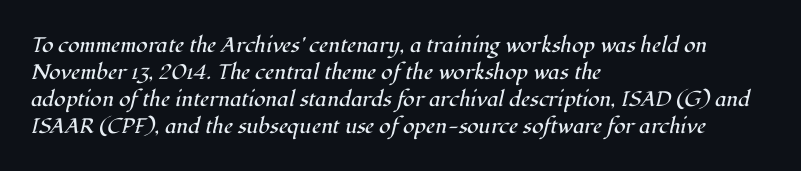
{"italic": "yes", "lean": "right", "slant_degrees": 12, "bold": "no", "underline": "no", "align": "left", "line_spacing": "normal", "line_spacing_ratio": 1.28, "letter_spacing": "normal", "letter_spacing_em": 0.0, "glyph_px": 21}
